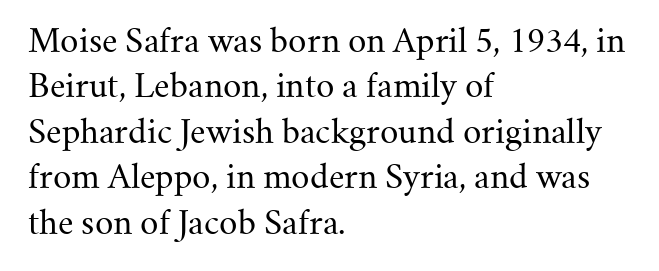
What kind of face is this? One with serifs. The string is rendered with underlining switched off. The letters stand straight up with perfectly vertical stems. Students, note that the glyphs here touch the page at normal intervals. Letters have the restrained weight of plain body copy at most. The paragraph has a hard left edge and a soft right edge.
